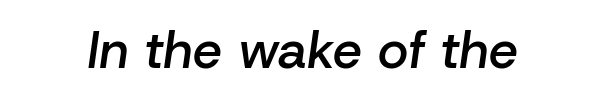
Q: Is the text bold? A: Semi-bold.
Q: Is the text italic (slanted)? A: Yes, it leans right by about 8 degrees.
Q: Is the text underlined? A: No.
Q: Is the spacing between letters normal or unusually wide? A: Normal.
Q: Width (condensed, normal, or wide)? A: Normal.
Q: Stroke contrast? A: Low.
Q: x-height? A: Medium.
Q: Monospaced? A: No.
